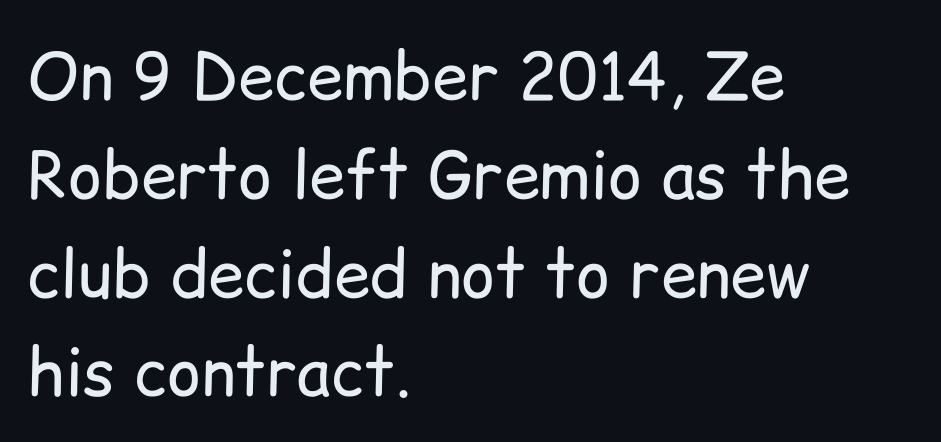
A typesetter would mark this as roman, not italic. This rendering features lettering with no underline. Regarding serifs, this sample does without them. The leading is moderate, giving the passage an even texture. Think of a printed novel: that variable character pitch is what you see here.
